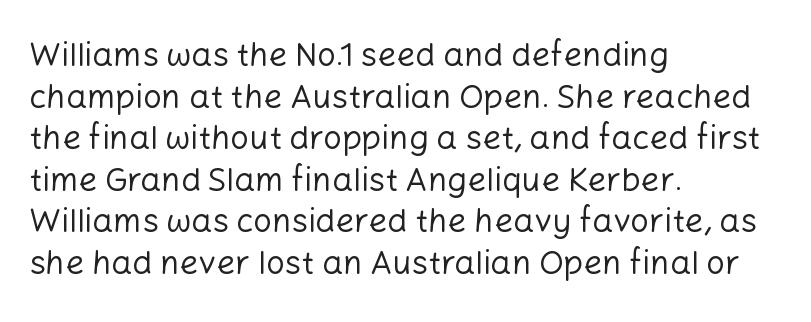
{"serif": "no", "italic": "no", "bold": "no", "weight": "regular", "width": "normal", "stroke_contrast": "low", "x_height": "medium", "monospaced": "no", "underline": "no", "align": "left", "line_spacing": "normal", "line_spacing_ratio": 1.26, "letter_spacing": "normal", "letter_spacing_em": 0.0, "glyph_px": 33}
